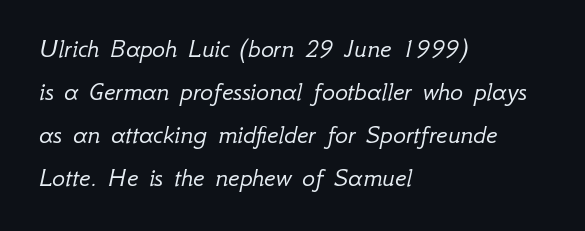
Unmarked baselines from the first word to the last. The rendering keeps characters at their native spacing. Caption: multi-line text, flush left, ragged right. Yep, that's italic — everything's leaning. Weight: not bold — regular or lighter.
